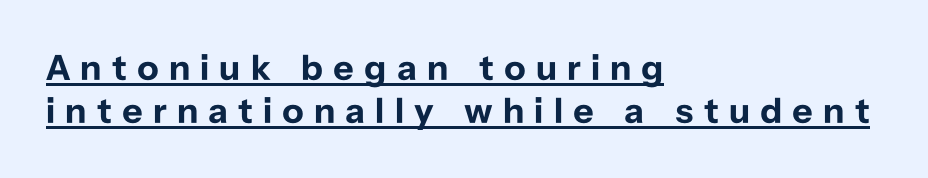
Q: Is the text bold? A: Yes.
Q: Is the text italic (slanted)? A: No, it is upright.
Q: Is the typeface a serif or a sans-serif typeface? A: Sans-serif.
Q: Is the text underlined? A: Yes.
Q: How is the paragraph aligned? A: Left-aligned.
Q: Is the spacing between letters normal or unusually wide? A: Unusually wide.
Q: Width (condensed, normal, or wide)? A: Normal.
Q: Stroke contrast? A: Low.
Q: x-height? A: Medium.
Q: Monospaced? A: No.
